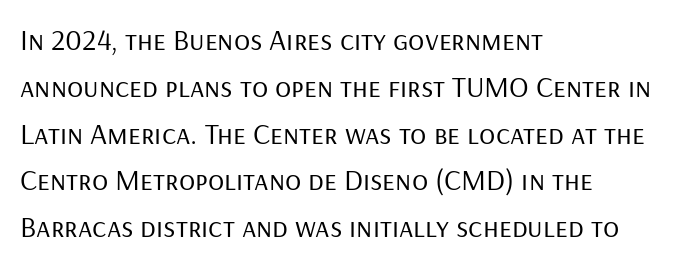
These lines are composed in type without serifs. Where is the straight margin? On the left. One glance says typical: line gaps are just what's usual. This is not heavy type; no bold has been used. Students, note that the glyphs here touch the page at normal intervals. The space beneath each line is pristine and unruled.
